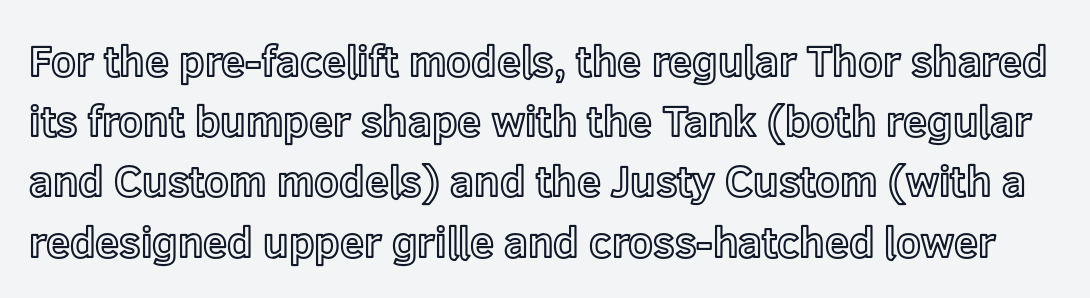
Q: Is the text italic (slanted)? A: No, it is upright.
Q: Is the text underlined? A: No.
Q: Is the spacing between letters normal or unusually wide? A: Normal.
Q: Is the spacing between lines tight, normal or loose? A: Normal.
Q: Width (condensed, normal, or wide)? A: Normal.
Q: x-height? A: Medium.
Q: Monospaced? A: No.
